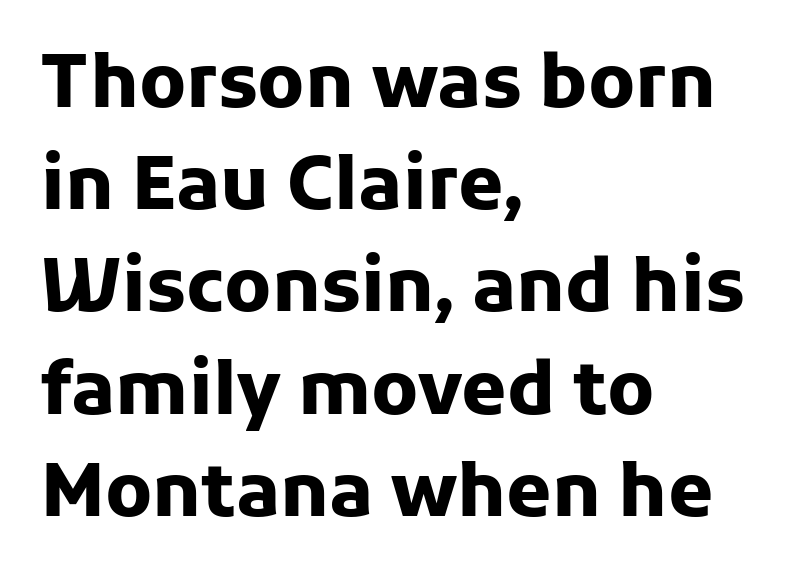
Do the characters align in a grid? No, the font is proportional. Letterform terminals end flat and unadorned throughout the passage. Caption: multi-line text, flush left, ragged right. Heavy-handed strokes throughout: this text is bold.
